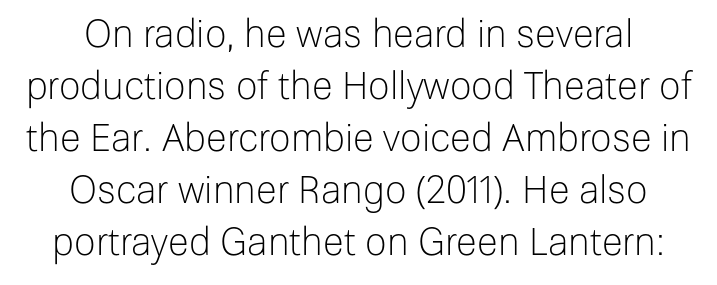
Q: Is the text bold? A: No.
Q: Is the text italic (slanted)? A: No, it is upright.
Q: Is the typeface a serif or a sans-serif typeface? A: Sans-serif.
Q: Is the text underlined? A: No.
Q: Is the spacing between letters normal or unusually wide? A: Normal.
Q: Is the spacing between lines tight, normal or loose? A: Normal.
Q: Width (condensed, normal, or wide)? A: Normal.
Q: Stroke contrast? A: Low.
Q: x-height? A: Medium.
Q: Monospaced? A: No.
